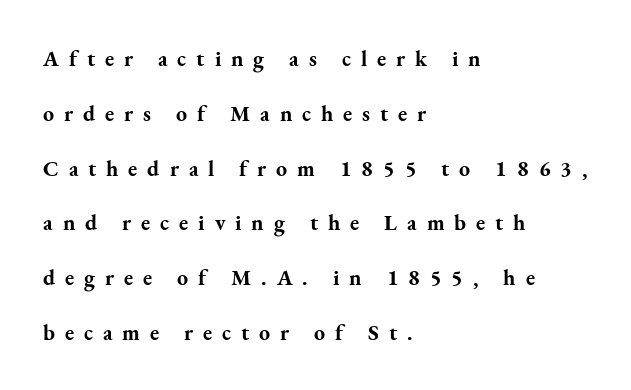
Q: Is the text bold? A: Yes.
Q: Is the text italic (slanted)? A: No, it is upright.
Q: Is the text underlined? A: No.
Q: How is the paragraph aligned? A: Left-aligned.
Q: Is the spacing between letters normal or unusually wide? A: Unusually wide.
Q: Is the spacing between lines tight, normal or loose? A: Loose.
